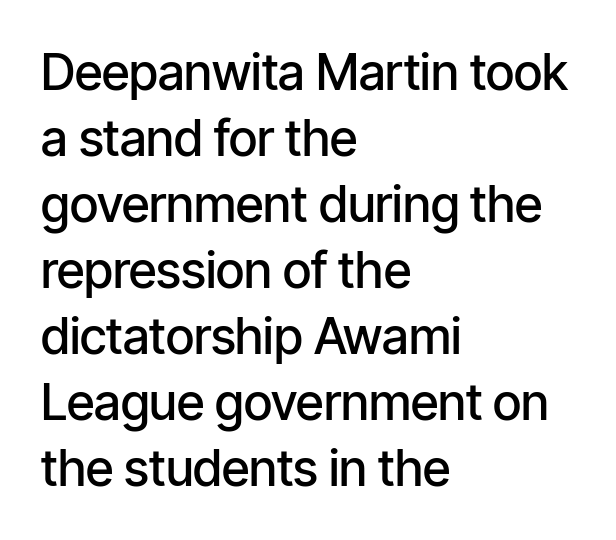
Q: Is the text bold? A: Semi-bold.
Q: Is the text italic (slanted)? A: No, it is upright.
Q: Is the typeface a serif or a sans-serif typeface? A: Sans-serif.
Q: Is the text underlined? A: No.
Q: How is the paragraph aligned? A: Left-aligned.
Q: Is the spacing between letters normal or unusually wide? A: Normal.
Q: Is the spacing between lines tight, normal or loose? A: Normal.
Q: Width (condensed, normal, or wide)? A: Condensed.
Q: Stroke contrast? A: Low.
Q: x-height? A: Medium.
Q: Monospaced? A: No.
